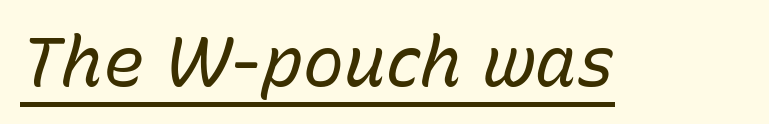
Unbolded letterforms with no extra heft. There is no visible air inserted between adjacent glyphs. Proportional: the letters do not fall into vertical columns. The rendering uses the underline text-decoration.
